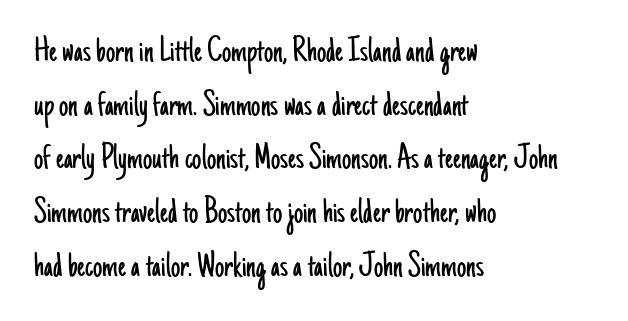
The passage shown is typed in a proportional face where columns would drift. Horizontally, the lines are justified to the leading edge only. A typesetter would mark this as roman, not italic. Vertical stems look standard width or narrower in stroke. Descenders hang freely into open space.
